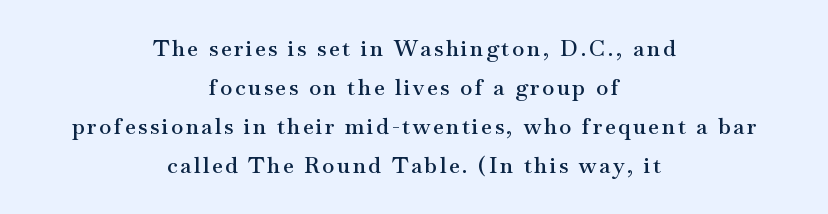
Q: Is the text bold? A: Semi-bold.
Q: Is the text italic (slanted)? A: No, it is upright.
Q: Is the text underlined? A: No.
Q: How is the paragraph aligned? A: Centered.
